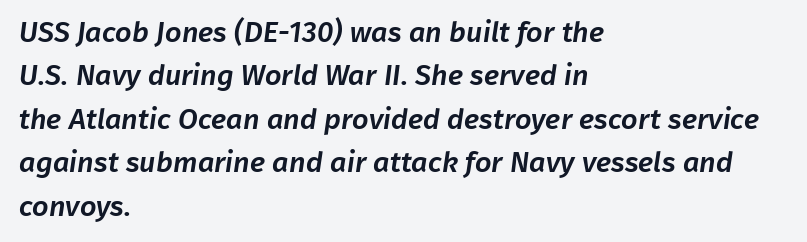
Q: Is the typeface a serif or a sans-serif typeface? A: Sans-serif.
Q: Is the text underlined? A: No.
Q: How is the paragraph aligned? A: Left-aligned.
Q: Is the spacing between letters normal or unusually wide? A: Normal.
Q: Is the spacing between lines tight, normal or loose? A: Normal.
Q: Width (condensed, normal, or wide)? A: Normal.
Q: Stroke contrast? A: Low.
Q: x-height? A: Medium.
Q: Monospaced? A: No.
